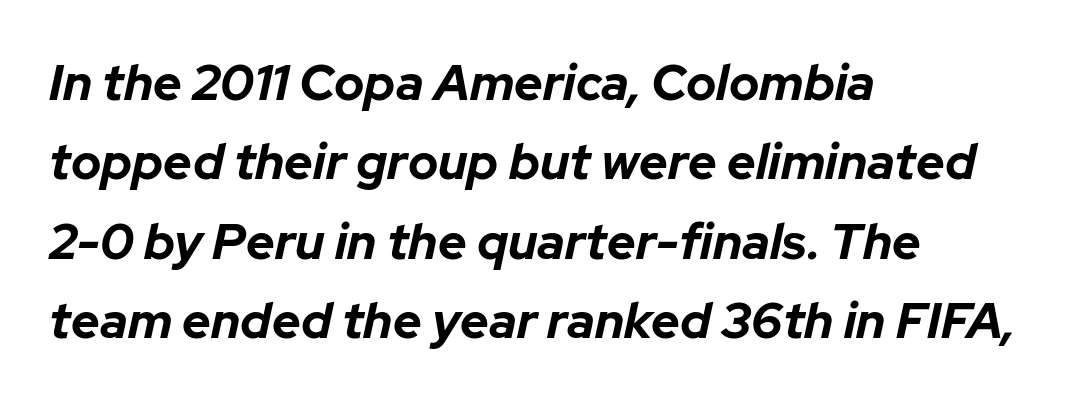
The image shows 50 px bold type, italic (leaning right); set left-aligned, normal line spacing (1.59x), normal letter spacing, not underlined; low stroke contrast and a medium x-height.
